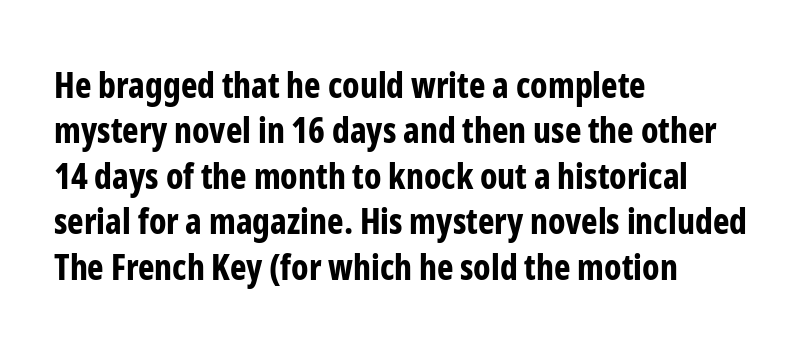
Q: Is the text bold? A: Yes.
Q: Is the text italic (slanted)? A: No, it is upright.
Q: Is the typeface a serif or a sans-serif typeface? A: Sans-serif.
Q: Is the text underlined? A: No.
Q: How is the paragraph aligned? A: Left-aligned.
Q: Is the spacing between letters normal or unusually wide? A: Normal.
Q: Is the spacing between lines tight, normal or loose? A: Normal.
Q: Width (condensed, normal, or wide)? A: Condensed.
Q: Stroke contrast? A: Low.
Q: x-height? A: Medium.
Q: Monospaced? A: No.
